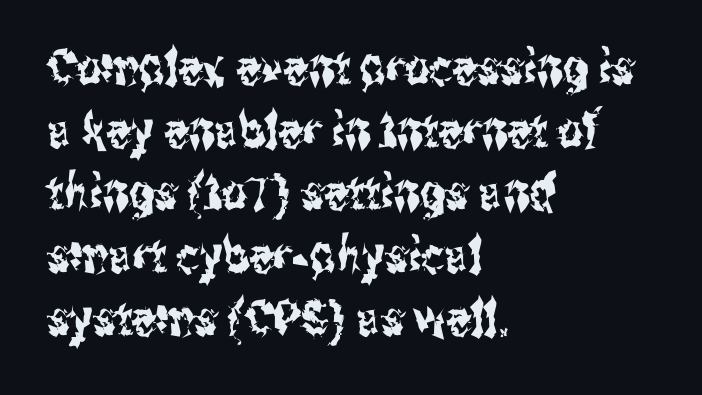
The image shows 49 px condensed sans-serif type, upright; set left-aligned, normal line spacing (1.28x), normal letter spacing, not underlined; medium stroke contrast and a medium x-height.
